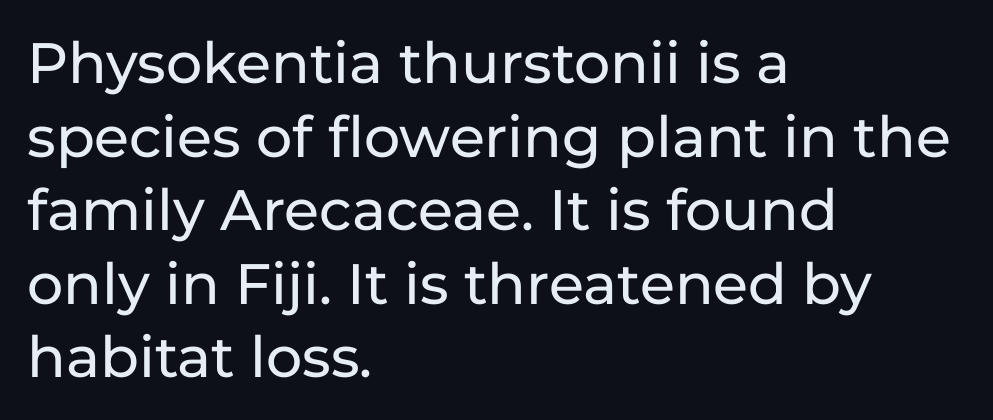
Q: Is the text italic (slanted)? A: No, it is upright.
Q: Is the typeface a serif or a sans-serif typeface? A: Sans-serif.
Q: Is the text underlined? A: No.
Q: How is the paragraph aligned? A: Left-aligned.
Q: Is the spacing between letters normal or unusually wide? A: Normal.
Q: Is the spacing between lines tight, normal or loose? A: Normal.
Q: Width (condensed, normal, or wide)? A: Normal.
Q: Stroke contrast? A: Low.
Q: x-height? A: Medium.
Q: Monospaced? A: No.
